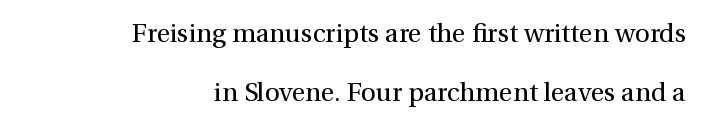
Plain, unruled lines of type. Default kerning and tracking; the words read as compact shapes. Horizontally, the lines are justified to the trailing edge only. Heft: none added — not bold. Compared with typical paragraphs, the rows here are farther apart.
